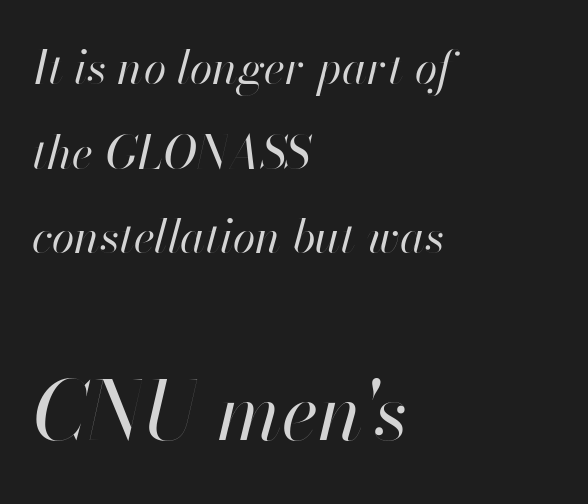
No heavy texture on the line: the type isn't bold. The rendering applies a slant to the glyphs. Anything drawn beneath the words? Only blank space. Horizontal alignment here is leftward, the default for most running prose. Tracking here is standard; glyphs follow each other at the usual distance. You get the small type first, then a jump to larger type.
